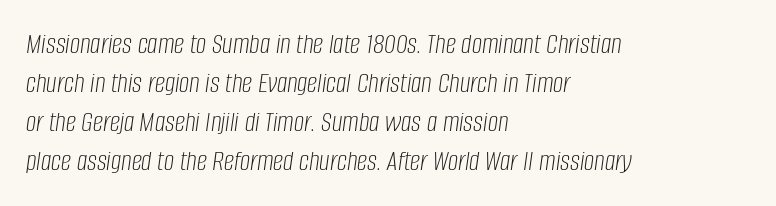
The image shows 29 px light, condensed type, italic (leaning right); set left-aligned, normal line spacing (1.35x), normal letter spacing, not underlined; low stroke contrast and a large x-height.
